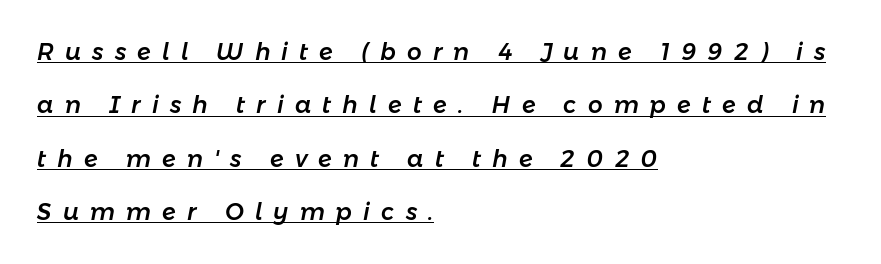
The paragraph has a hard left edge and a soft right edge. Each word looks stretched out because of the extra space between its letters. Quick note: italic. This is underlined copy, the kind a proofreader might mark for attention. Does the leading feel generous? Absolutely, it's lavish.
